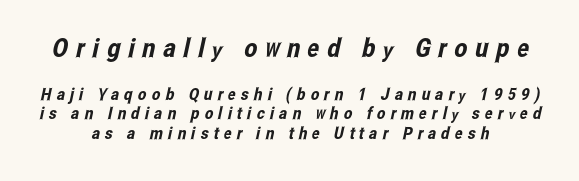
{"underline": "no", "align": "center", "line_spacing": "tight", "line_spacing_ratio": 1.13, "letter_spacing": "wide", "letter_spacing_em": 0.3, "larger_block": "first", "size_ratio": 1.53, "glyph_px": 26}
